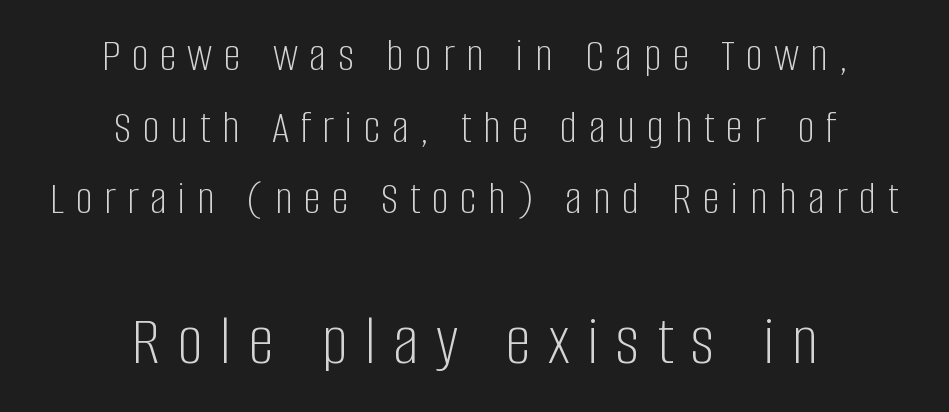
The image shows 72 px light, condensed sans-serif type, upright; set centered, normal line spacing (1.49x), unusually wide letter spacing (+0.24 em), not underlined; the second (bottom) block is 1.5x larger; low stroke contrast and a large x-height.
